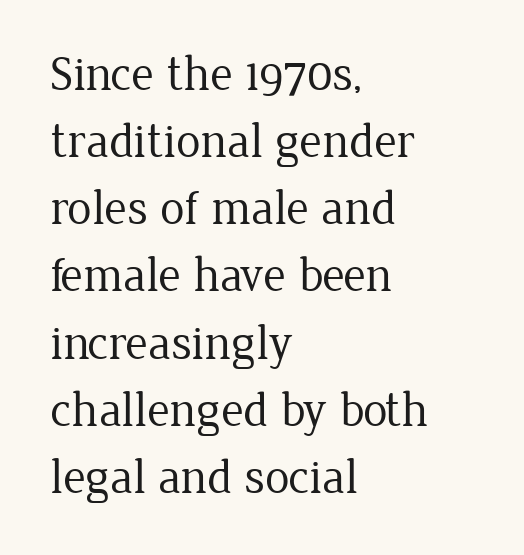
The image shows 49 px regular-weight serif type, upright; set left-aligned, normal line spacing (1.37x), normal letter spacing, not underlined; low stroke contrast and a medium x-height.
